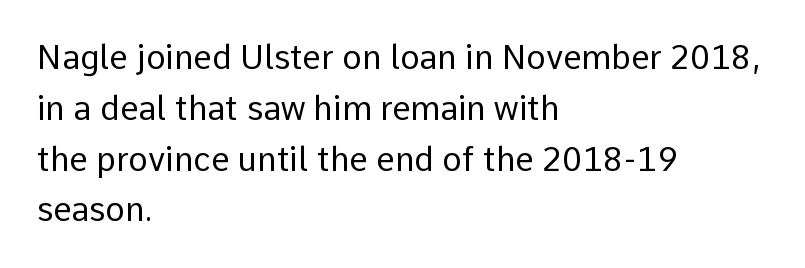
Decoration check: the copy has no underline. Inter-character spacing is left at the font's built-in metrics. A light-to-regular cut is what we see here. Letterform terminals end flat and unadorned throughout the passage. The rendering uses a moderate line-height, typical for paragraphs.
